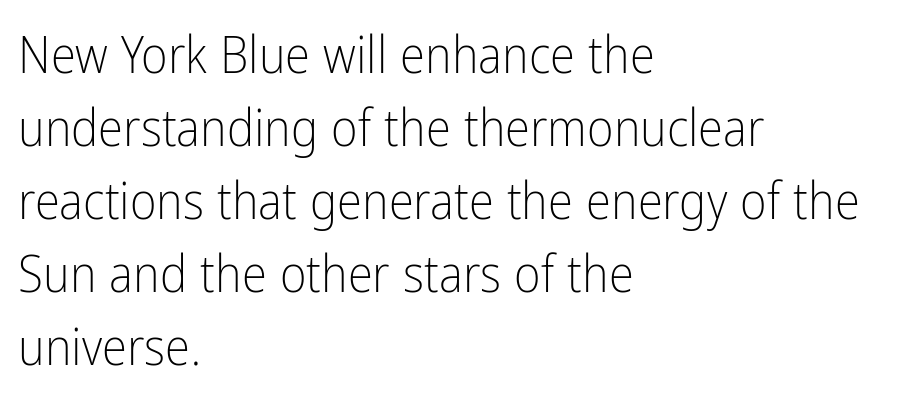
{"serif": "no", "italic": "no", "bold": "no", "weight": "light", "width": "condensed", "stroke_contrast": "low", "x_height": "medium", "monospaced": "no", "underline": "no", "align": "left", "line_spacing": "normal", "line_spacing_ratio": 1.43, "letter_spacing": "normal", "letter_spacing_em": 0.0, "glyph_px": 51}
